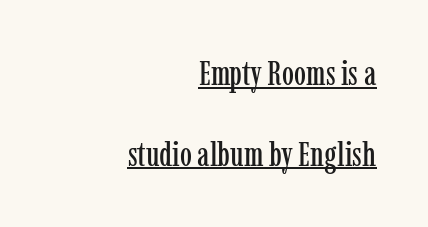
The image shows 34 px condensed serif type, upright; set right-aligned, loose line spacing (2.38x), normal letter spacing, underlined; low stroke contrast and a medium x-height.
